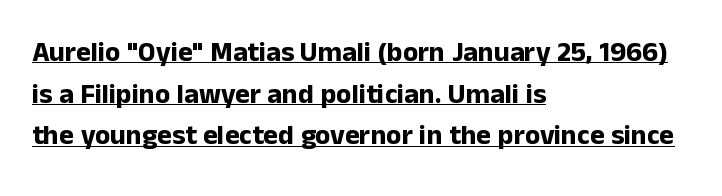
The image shows 28 px bold sans-serif type, upright; set left-aligned, normal line spacing (1.49x), normal letter spacing, underlined; low stroke contrast and a medium x-height.
